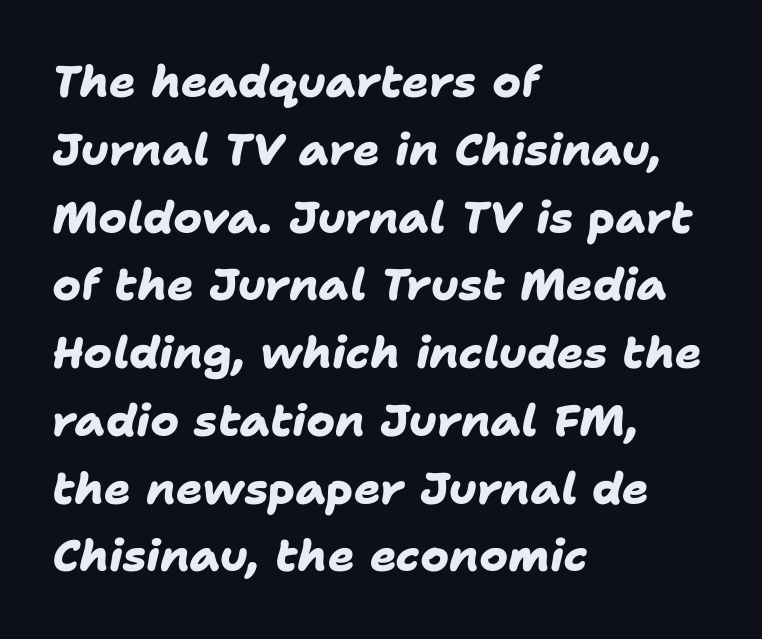
Q: Is the text bold? A: Yes.
Q: Is the typeface a serif or a sans-serif typeface? A: Sans-serif.
Q: Is the text underlined? A: No.
Q: How is the paragraph aligned? A: Left-aligned.
Q: Is the spacing between letters normal or unusually wide? A: Normal.
Q: Is the spacing between lines tight, normal or loose? A: Normal.
Q: Width (condensed, normal, or wide)? A: Normal.
Q: Stroke contrast? A: Low.
Q: x-height? A: Medium.
Q: Monospaced? A: No.
